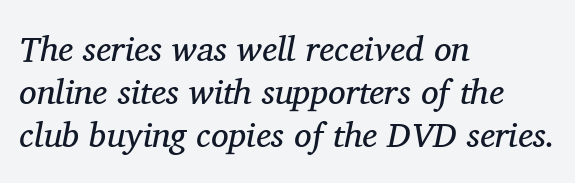
Q: Is the text bold? A: No.
Q: Is the text italic (slanted)? A: Yes, it leans right by about 11 degrees.
Q: Is the typeface a serif or a sans-serif typeface? A: Serif.
Q: Is the text underlined? A: No.
Q: How is the paragraph aligned? A: Left-aligned.
Q: Is the spacing between letters normal or unusually wide? A: Normal.
Q: Width (condensed, normal, or wide)? A: Normal.
Q: Stroke contrast? A: Medium.
Q: x-height? A: Medium.
Q: Monospaced? A: No.
